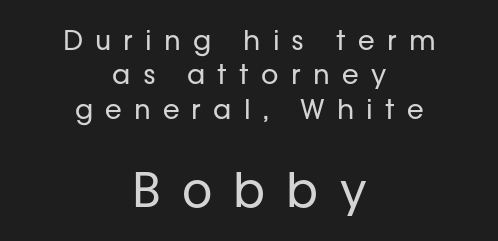
Q: Is the text bold? A: No.
Q: Is the text italic (slanted)? A: No, it is upright.
Q: Is the typeface a serif or a sans-serif typeface? A: Sans-serif.
Q: Is the text underlined? A: No.
Q: How is the paragraph aligned? A: Centered.
Q: Is the spacing between letters normal or unusually wide? A: Unusually wide.
Q: Is the spacing between lines tight, normal or loose? A: Normal.
Q: Which block of text is set in a larger size, the first (top) or the second (bottom)? A: The second (bottom) one.
Q: Width (condensed, normal, or wide)? A: Normal.
Q: Stroke contrast? A: Low.
Q: x-height? A: Medium.
Q: Monospaced? A: No.
